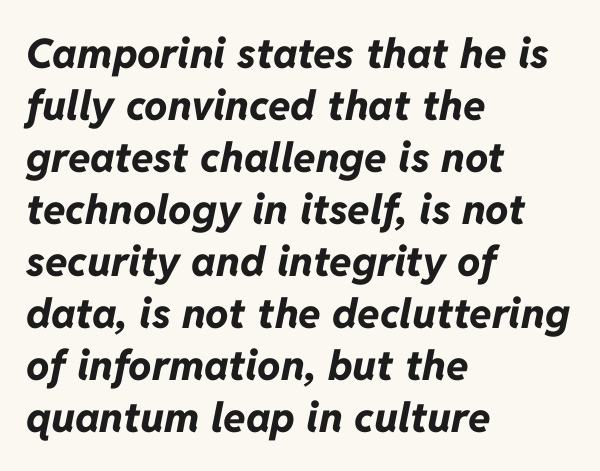
Q: Is the text bold? A: Yes.
Q: Is the text italic (slanted)? A: Yes, it leans right by about 11 degrees.
Q: Is the text underlined? A: No.
Q: How is the paragraph aligned? A: Left-aligned.
Q: Is the spacing between letters normal or unusually wide? A: Normal.
Q: Is the spacing between lines tight, normal or loose? A: Normal.
Q: Width (condensed, normal, or wide)? A: Normal.
Q: Stroke contrast? A: Low.
Q: x-height? A: Medium.
Q: Monospaced? A: No.
